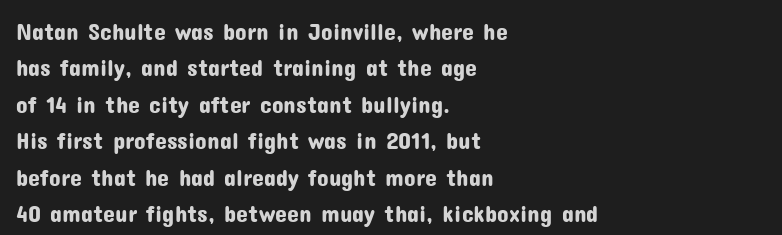
Q: Is the text italic (slanted)? A: No, it is upright.
Q: Is the text underlined? A: No.
Q: How is the paragraph aligned? A: Left-aligned.
Q: Is the spacing between letters normal or unusually wide? A: Normal.
Q: Is the spacing between lines tight, normal or loose? A: Normal.
